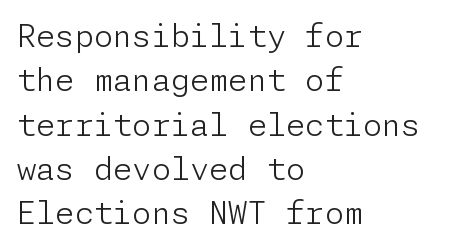
Posture: upright roman. Glyph-to-glyph distance matches everyday printed text. Letters have the restrained weight of plain body copy at most. The paragraph shown leans on its left margin. The passage shown is not underscored anywhere. Rows of type keep a routine distance in the vertical direction.
